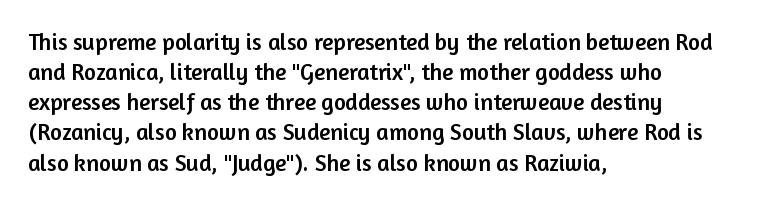
{"italic": "no", "underline": "no", "align": "left", "line_spacing": "normal", "line_spacing_ratio": 1.31, "letter_spacing": "normal", "letter_spacing_em": 0.0, "glyph_px": 23}
